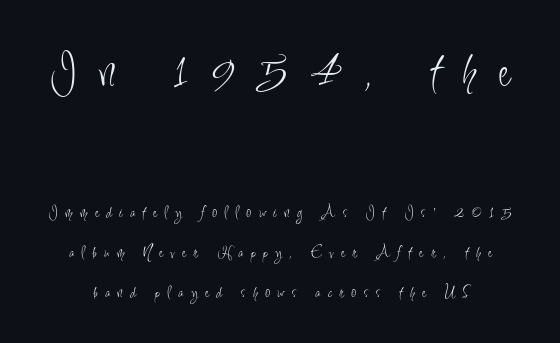
The image shows 54 px light, condensed sans-serif type; set loose line spacing (2.22x), unusually wide letter spacing (+0.43 em), not underlined; the first (top) block is 3.0x larger; low stroke contrast and a small x-height.
